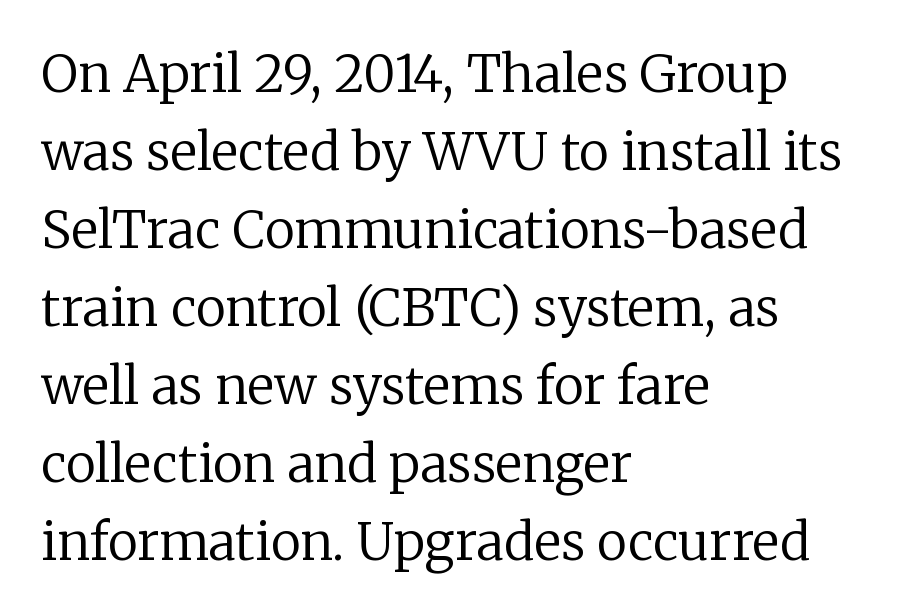
The image shows 51 px regular-weight serif type, upright; set left-aligned, normal line spacing (1.53x), normal letter spacing, not underlined; low stroke contrast and a medium x-height.
